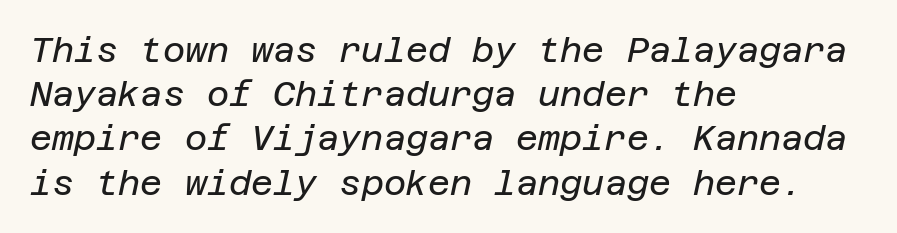
Q: Is the text bold? A: No.
Q: Is the text italic (slanted)? A: Yes, it leans right by about 12 degrees.
Q: Is the text underlined? A: No.
Q: How is the paragraph aligned? A: Left-aligned.
Q: Is the spacing between letters normal or unusually wide? A: Normal.
Q: Is the spacing between lines tight, normal or loose? A: Normal.
Q: Width (condensed, normal, or wide)? A: Normal.
Q: Stroke contrast? A: Low.
Q: x-height? A: Large.
